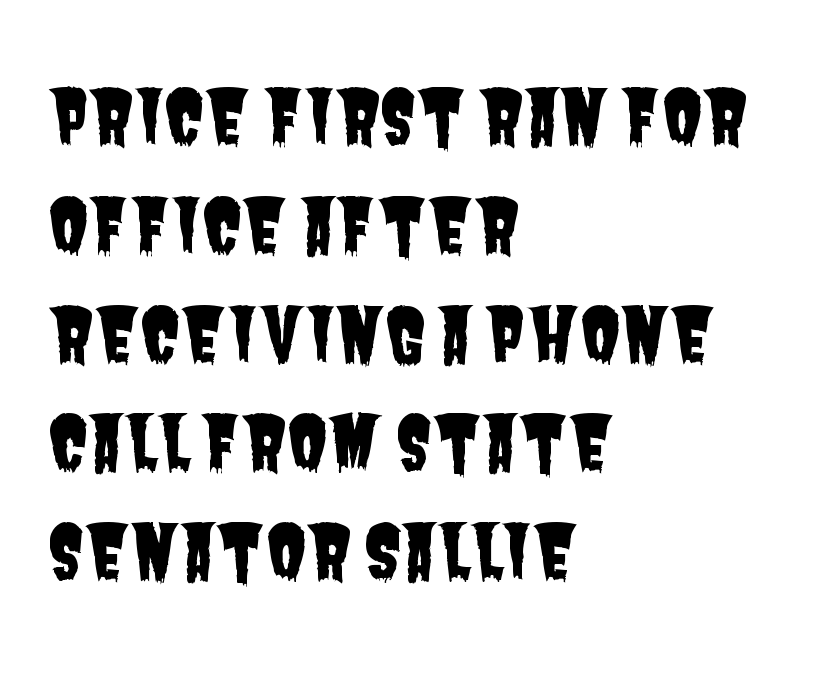
{"serif": "no", "width": "condensed", "stroke_contrast": "low", "x_height": "large", "monospaced": "no", "underline": "no", "align": "left", "line_spacing": "normal", "line_spacing_ratio": 1.47, "letter_spacing": "normal", "letter_spacing_em": 0.0, "glyph_px": 74}
